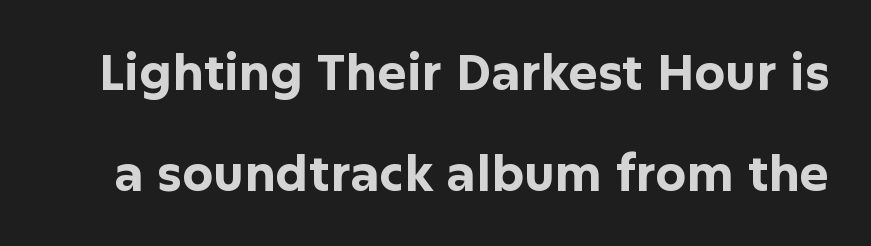
{"serif": "no", "italic": "no", "bold": "yes", "weight": "bold", "width": "normal", "stroke_contrast": "low", "x_height": "medium", "monospaced": "no", "underline": "no", "line_spacing": "loose", "line_spacing_ratio": 2.06, "letter_spacing": "normal", "letter_spacing_em": 0.0, "glyph_px": 49}
